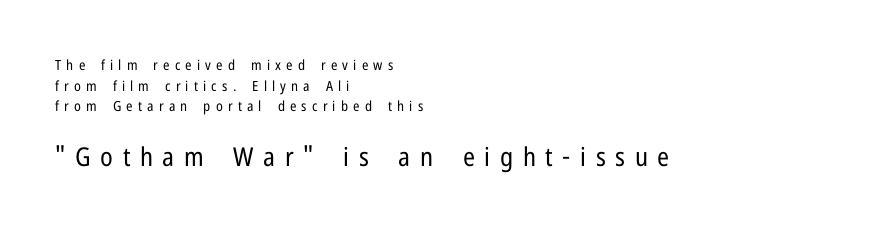
Is the block centered? No — it sits flush against the left margin. Top chunk: small. Bottom chunk: large. Unmarked baselines from the first word to the last. This is roman type, the default non-slanted kind. Notice how descenders clear the ascenders below comfortably — that's standard leading. Here the glyphs are tracked loosely, breaking word shapes into spaced letters.
